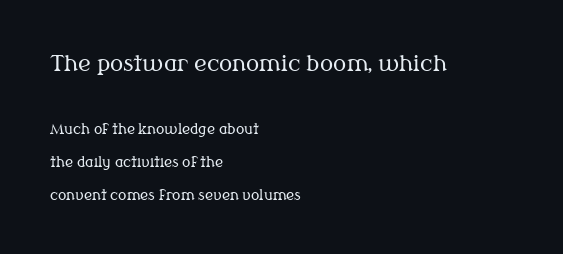
Characters follow at the spacing the type designer built in. Teacher's note: observe the even left margin — that is flush-left alignment. The strip under each line holds only bare page. Type size steps down from the first block to the second. The cut favours lightness, reaching ordinary text weight at its darkest.
